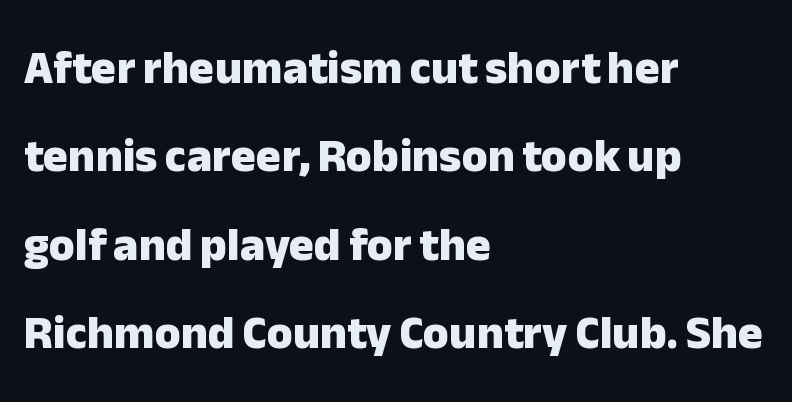
The image shows 47 px heavy sans-serif type, upright; set left-aligned, line spacing 1.88x, normal letter spacing, not underlined; low stroke contrast and a medium x-height.
